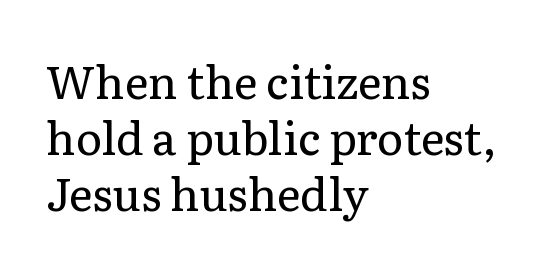
The face used here is proportionally spaced, like ordinary book or web type. This is serif lettering, the kind often seen in printed books. Unlike italic type, these characters show no tilt at all. Is the type heavy? It reads as light-to-regular instead. The specimen omits any rule beneath the text block's lines.
